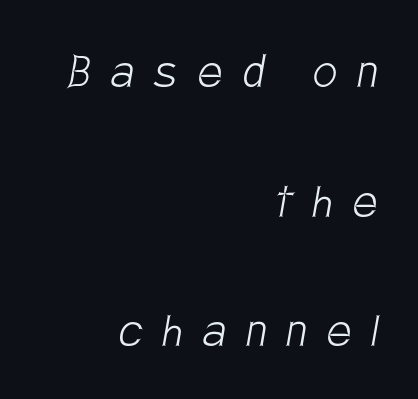
Q: Is the text bold? A: No.
Q: Is the typeface a serif or a sans-serif typeface? A: Sans-serif.
Q: Is the text underlined? A: No.
Q: How is the paragraph aligned? A: Right-aligned.
Q: Is the spacing between letters normal or unusually wide? A: Unusually wide.
Q: Is the spacing between lines tight, normal or loose? A: Loose.
Q: Width (condensed, normal, or wide)? A: Condensed.
Q: Stroke contrast? A: Low.
Q: x-height? A: Large.
Q: Monospaced? A: No.
